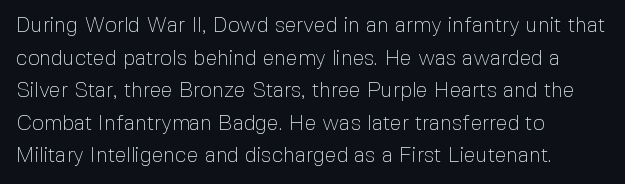
Q: Is the text bold? A: No.
Q: Is the text italic (slanted)? A: No, it is upright.
Q: Is the text underlined? A: No.
Q: How is the paragraph aligned? A: Left-aligned.
Q: Is the spacing between letters normal or unusually wide? A: Normal.
Q: Is the spacing between lines tight, normal or loose? A: Normal.
